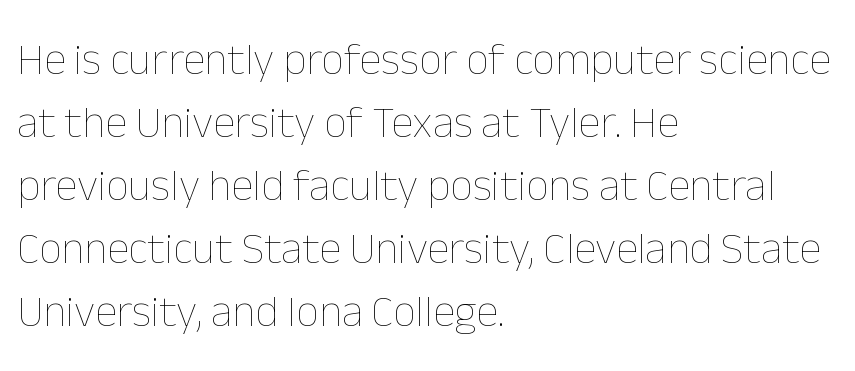
The image shows 45 px thin type, upright; set left-aligned, normal line spacing (1.4x), normal letter spacing, not underlined; low stroke contrast and a medium x-height.
